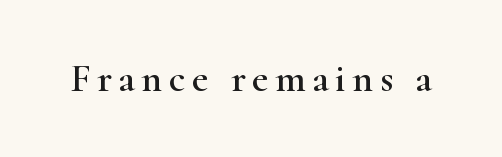
Ascenders rise straight up at ninety degrees. The specimen omits any rule beneath the text block's lines. Examine the stroke ends and you'll spot serifs. Spacing verdict: proportional, widths tailored to each character.
